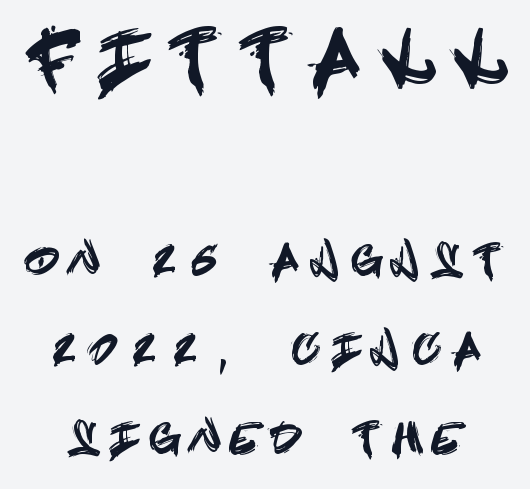
Q: Is the text italic (slanted)? A: Yes.
Q: Is the typeface a serif or a sans-serif typeface? A: Sans-serif.
Q: Is the text underlined? A: No.
Q: Is the spacing between letters normal or unusually wide? A: Unusually wide.
Q: Is the spacing between lines tight, normal or loose? A: Loose.
Q: Which block of text is set in a larger size, the first (top) or the second (bottom)? A: The first (top) one.
Q: Width (condensed, normal, or wide)? A: Condensed.
Q: x-height? A: Large.
